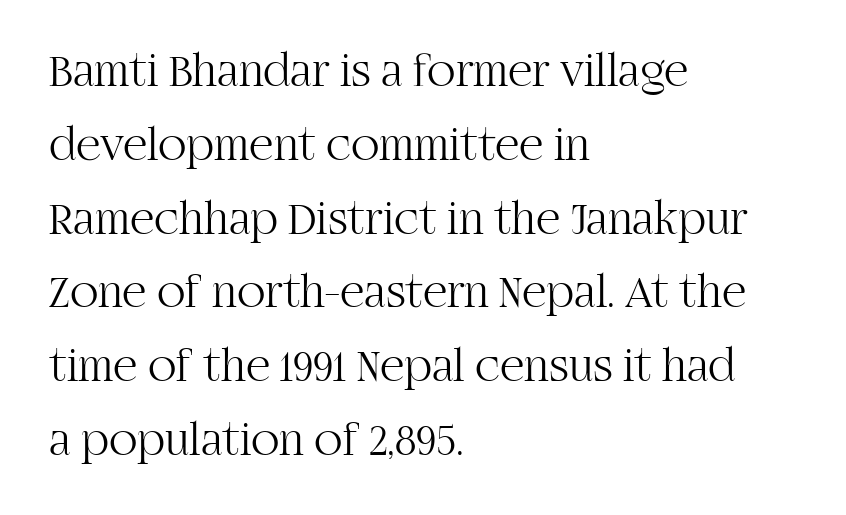
{"serif": "yes", "italic": "no", "bold": "no", "weight": "light", "width": "normal", "stroke_contrast": "high", "x_height": "large", "monospaced": "no", "underline": "no", "align": "left", "line_spacing": "normal", "line_spacing_ratio": 1.57, "letter_spacing": "normal", "letter_spacing_em": 0.0, "glyph_px": 47}
